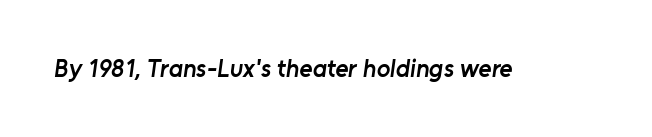
Q: Is the text bold? A: Semi-bold.
Q: Is the text underlined? A: No.
Q: Is the spacing between letters normal or unusually wide? A: Normal.
